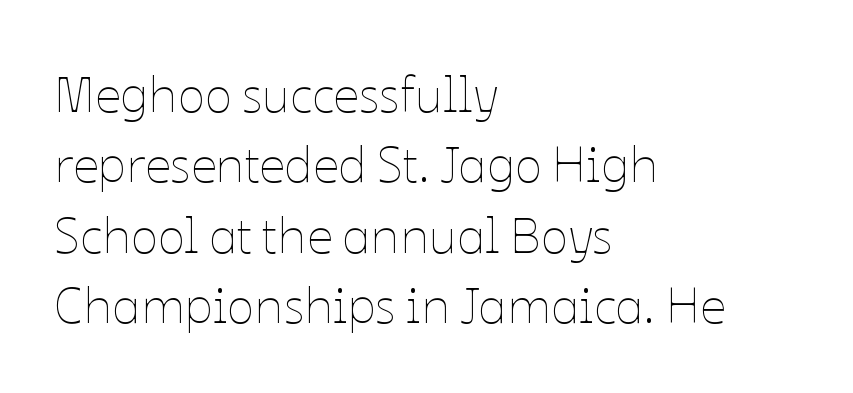
Q: Is the text bold? A: No.
Q: Is the text italic (slanted)? A: No, it is upright.
Q: Is the text underlined? A: No.
Q: How is the paragraph aligned? A: Left-aligned.
Q: Is the spacing between letters normal or unusually wide? A: Normal.
Q: Is the spacing between lines tight, normal or loose? A: Normal.
Q: Width (condensed, normal, or wide)? A: Normal.
Q: Stroke contrast? A: Low.
Q: x-height? A: Medium.
Q: Monospaced? A: No.
